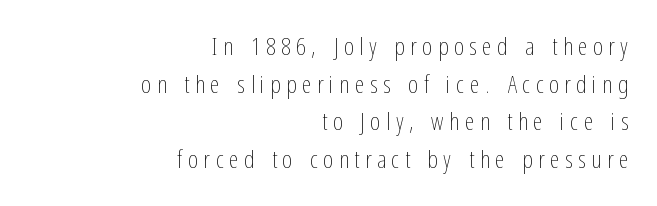
Q: Is the text bold? A: No.
Q: Is the text italic (slanted)? A: No, it is upright.
Q: Is the text underlined? A: No.
Q: How is the paragraph aligned? A: Right-aligned.
Q: Is the spacing between letters normal or unusually wide? A: Unusually wide.
Q: Is the spacing between lines tight, normal or loose? A: Normal.
